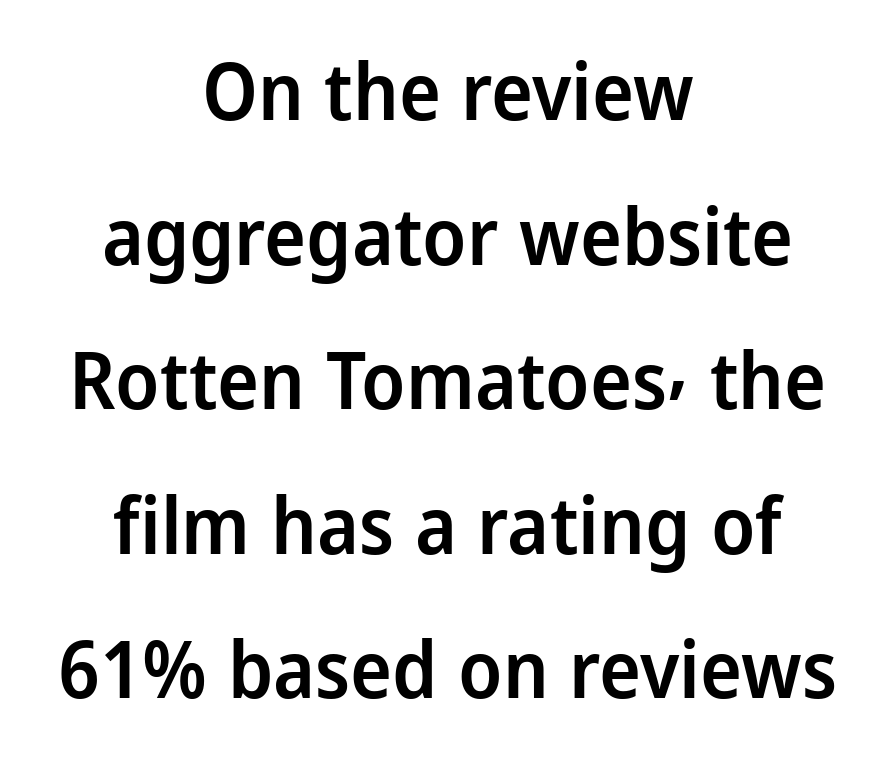
This rendering uses center alignment, leaving both contours irregular but symmetric. Serif or sans? Sans — the stroke terminals are bare. Honestly, there is no underline to notice here at all. This sample has the flowing, uneven cadence of proportional lettering. Compared with an ordinary text face, these strokes are moderately heavier — a semibold.
